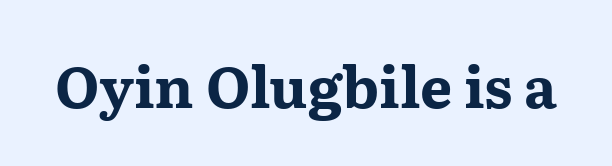
The image shows 57 px bold, wide serif type, upright; set normal letter spacing, not underlined; medium stroke contrast and a medium x-height.
